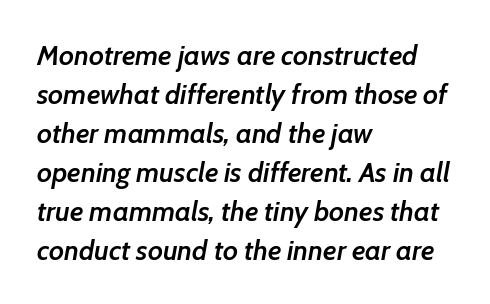
The image shows 28 px semibold type, italic (leaning right); set left-aligned, normal line spacing (1.39x), normal letter spacing, not underlined; low stroke contrast and a medium x-height.
